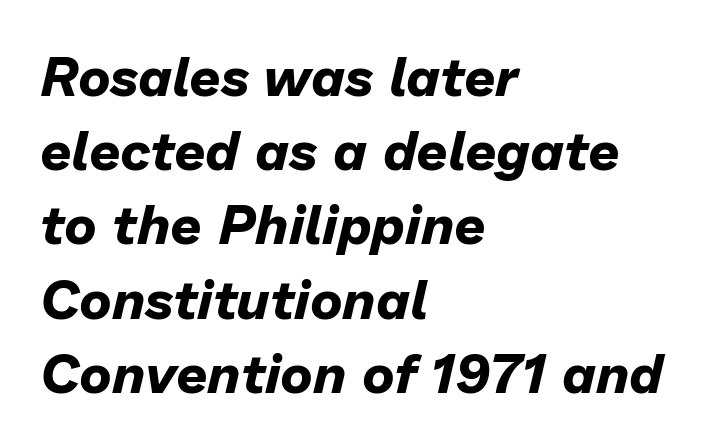
The font's italic variant was chosen for this text. You could not count columns in this text — the font is proportionally spaced. The line texture is even and compact thanks to regular tracking. Normally led — the rows are evenly, conventionally spaced.
